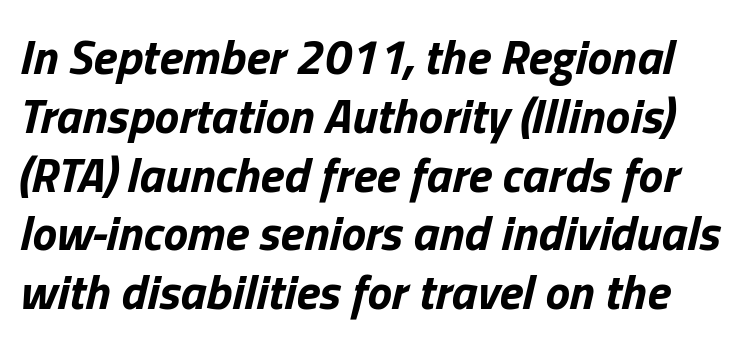
Observe the ordinary spacing: letters are neighbours, not strangers. The rendering uses natural spacing where letterforms have individual widths. The rendering applies a slant to the glyphs. How heavy is the stroke? Heavy — this is a bold.
